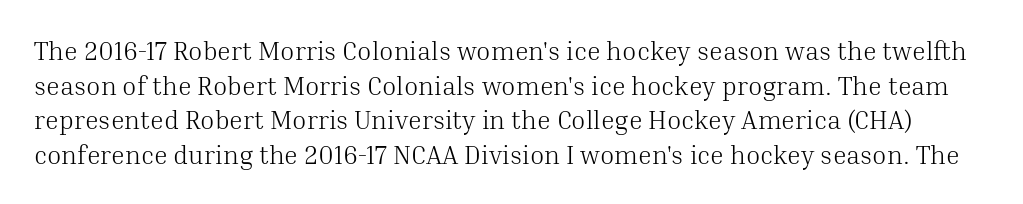
Think standard paragraph weight, or any step lighter than that. The axis of the letterforms is exactly vertical. A typesetter would call this zero additional tracking. Honestly, the row spacing looks completely unremarkable.
